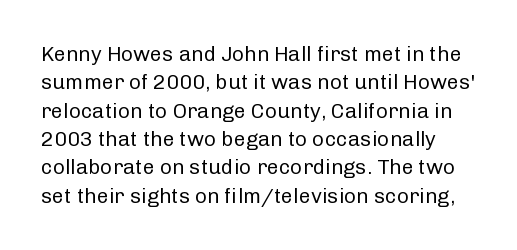
{"italic": "no", "bold": "no", "underline": "no", "line_spacing": "normal", "line_spacing_ratio": 1.35, "letter_spacing": "normal", "letter_spacing_em": 0.0, "glyph_px": 21}
